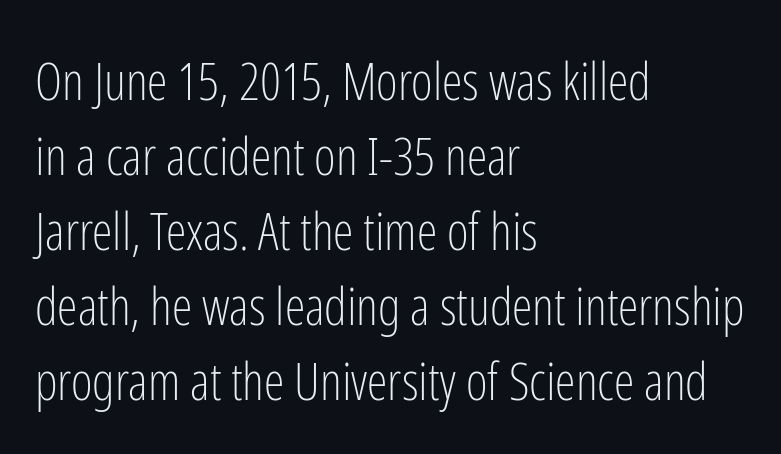
A typesetter would label this face a sans. Stroke thickness stays within the range of a standard reading face or lighter. This rendering features lettering with no underline. Where is the straight margin? On the left. Italic? Not at all — the glyphs are vertical. Each new line begins a customary step beneath the previous one.
